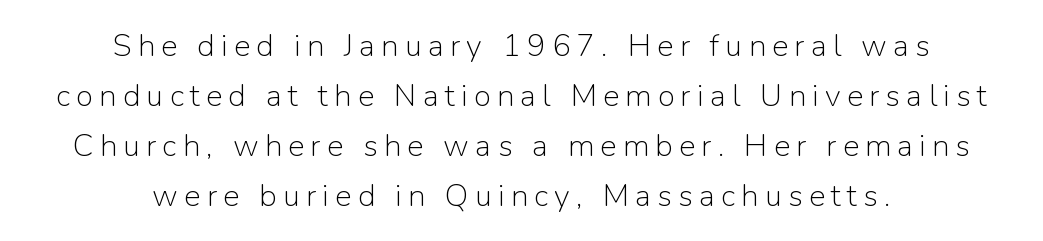
The image shows 31 px light sans-serif type, upright; set centered, normal line spacing (1.61x), unusually wide letter spacing (+0.2 em), not underlined; low stroke contrast and a medium x-height.
